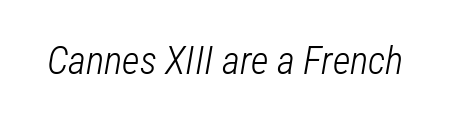
Underlining? Definitely not there. A typesetter would mark this as italic. These lines are rendered in a variable-pitch font. Between one letter and the next there's only the usual sliver of space.
